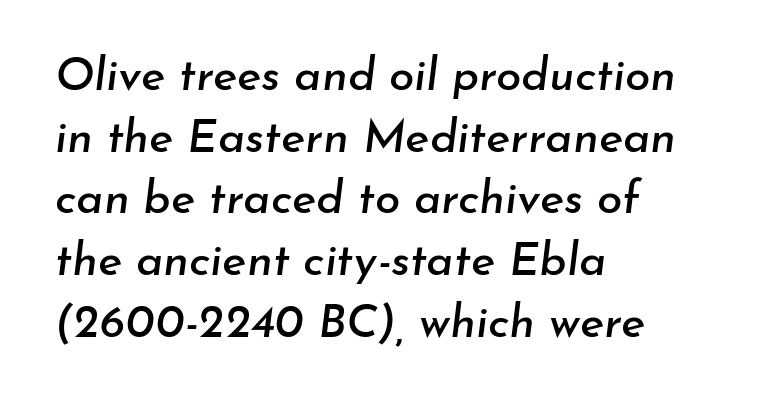
It's the slanting kind of type. Caption: standard tracking, unaltered. Leading matches the norm, producing a regular column. Notice how the passage keeps a crisp vertical edge on the left only. Check under the words: just untouched page.
